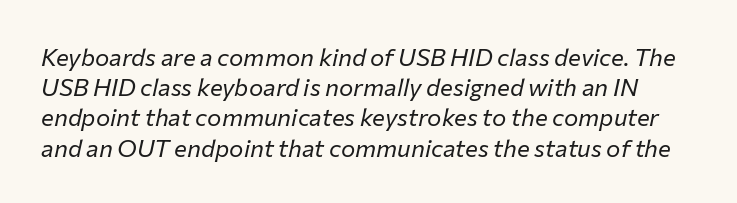
Q: Is the text bold? A: No.
Q: Is the text italic (slanted)? A: Yes, it leans right by about 12 degrees.
Q: Is the text underlined? A: No.
Q: Is the spacing between letters normal or unusually wide? A: Normal.
Q: Is the spacing between lines tight, normal or loose? A: Normal.
